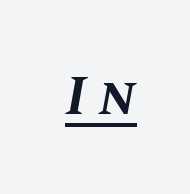
Q: Is the text bold? A: Yes.
Q: Is the text italic (slanted)? A: Yes, it leans right by about 10 degrees.
Q: Is the text underlined? A: Yes.
Q: Is the spacing between letters normal or unusually wide? A: Unusually wide.
Q: Width (condensed, normal, or wide)? A: Normal.
Q: Stroke contrast? A: Medium.
Q: x-height? A: Large.
Q: Monospaced? A: No.
